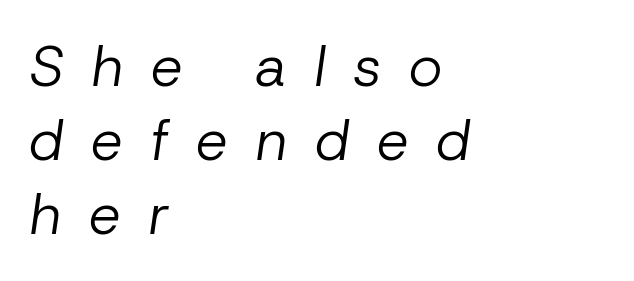
{"italic": "yes", "lean": "right", "slant_degrees": 8, "bold": "no", "weight": "regular", "width": "normal", "stroke_contrast": "low", "x_height": "medium", "monospaced": "no", "underline": "no", "align": "left", "line_spacing": "normal", "line_spacing_ratio": 1.3, "letter_spacing": "wide", "letter_spacing_em": 0.48, "glyph_px": 57}
